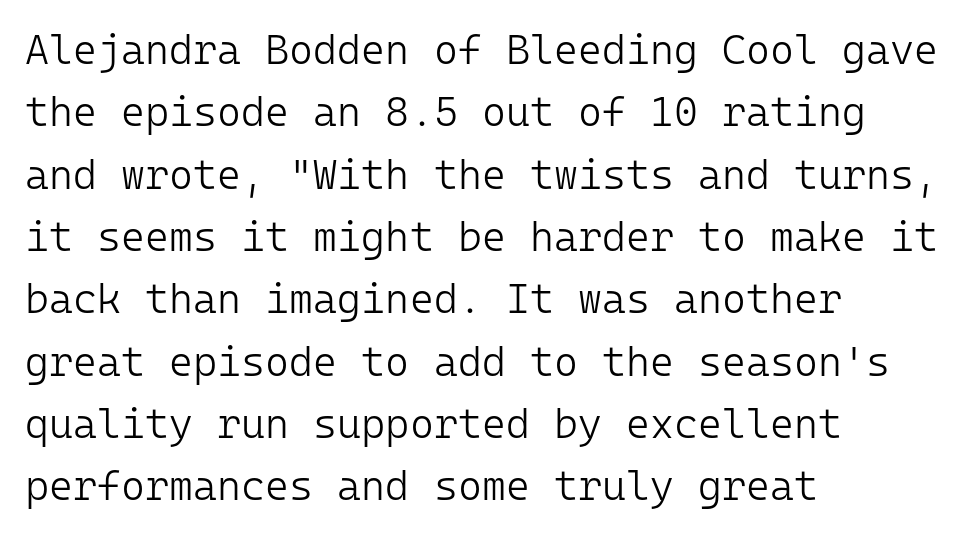
The image shows 41 px light sans-serif type, upright, monospaced; set left-aligned, normal line spacing (1.52x), normal letter spacing, not underlined; low stroke contrast and a medium x-height.
